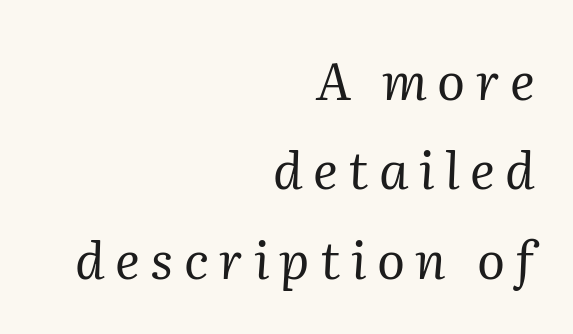
{"serif": "yes", "italic": "yes", "lean": "right", "slant_degrees": 2, "bold": "no", "weight": "regular", "width": "normal", "stroke_contrast": "medium", "x_height": "medium", "monospaced": "no", "underline": "no", "align": "right", "line_spacing_ratio": 1.72, "letter_spacing": "wide", "letter_spacing_em": 0.2, "glyph_px": 52}
